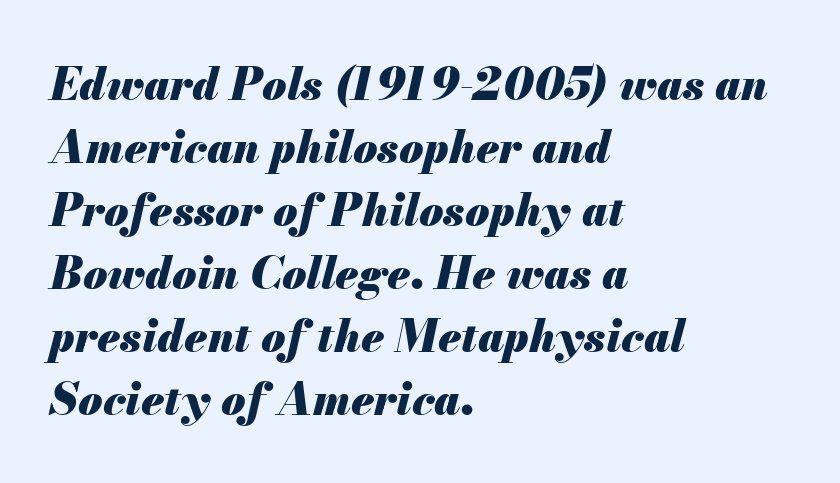
Type without underlining. This is oblique type, the kind used for emphasis or titles. Is the block centered? No — it sits flush against the left margin. Caption: bold face, heavy strokes. No extra tracking has been applied to these lines.
